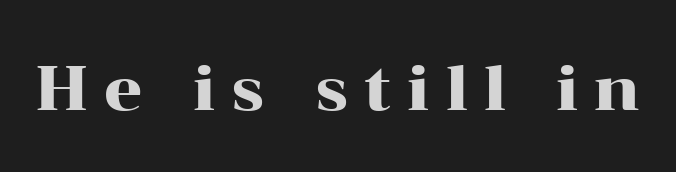
Q: Is the text italic (slanted)? A: No, it is upright.
Q: Is the typeface a serif or a sans-serif typeface? A: Serif.
Q: Is the text underlined? A: No.
Q: Is the spacing between letters normal or unusually wide? A: Unusually wide.
Q: Width (condensed, normal, or wide)? A: Wide.
Q: Stroke contrast? A: High.
Q: x-height? A: Medium.
Q: Monospaced? A: No.
